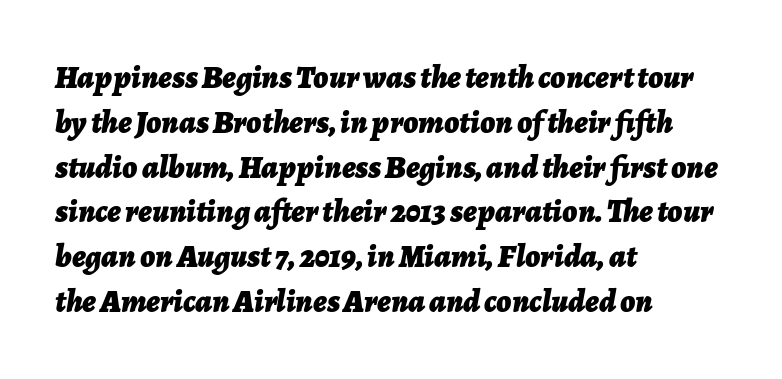
{"italic": "yes", "lean": "right", "slant_degrees": 7, "bold": "yes", "weight": "bold", "width": "normal", "stroke_contrast": "low", "x_height": "medium", "monospaced": "no", "underline": "no", "align": "left", "line_spacing": "normal", "line_spacing_ratio": 1.4, "letter_spacing": "normal", "letter_spacing_em": 0.0, "glyph_px": 32}
